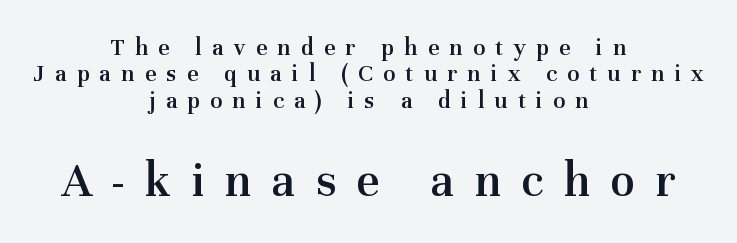
The image shows 50 px semibold serif type, upright; set centered, tight line spacing (1.06x), unusually wide letter spacing (+0.41 em), not underlined; the second (bottom) block is 2.0x larger; medium stroke contrast and a medium x-height.
